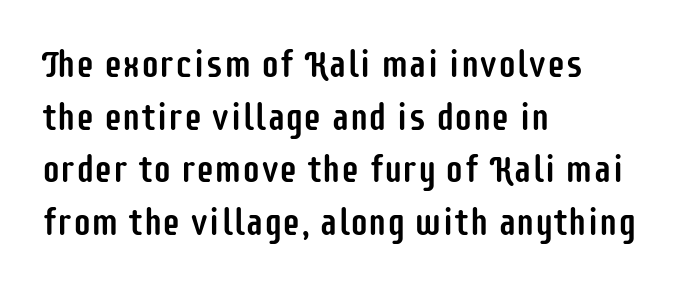
{"serif": "no", "italic": "no", "width": "condensed", "stroke_contrast": "low", "x_height": "large", "monospaced": "no", "underline": "no", "align": "left", "line_spacing": "normal", "line_spacing_ratio": 1.42, "letter_spacing": "normal", "letter_spacing_em": 0.0, "glyph_px": 37}
